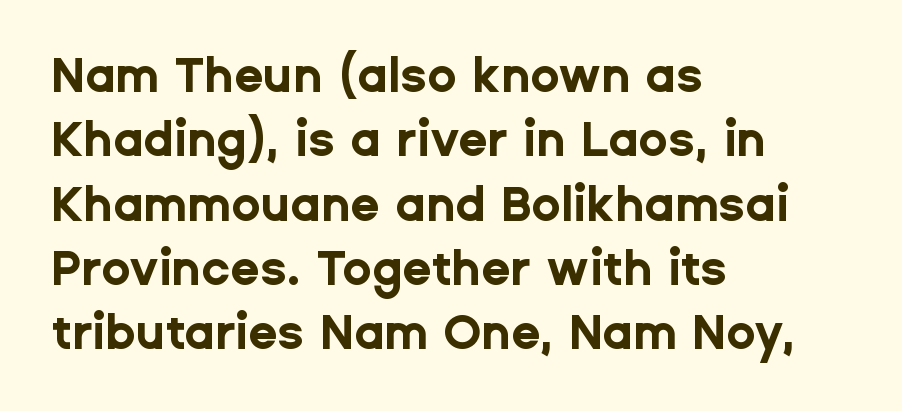
Q: Is the text bold? A: Yes.
Q: Is the text italic (slanted)? A: No, it is upright.
Q: Is the typeface a serif or a sans-serif typeface? A: Sans-serif.
Q: Is the text underlined? A: No.
Q: How is the paragraph aligned? A: Left-aligned.
Q: Is the spacing between letters normal or unusually wide? A: Normal.
Q: Is the spacing between lines tight, normal or loose? A: Normal.
Q: Width (condensed, normal, or wide)? A: Normal.
Q: Stroke contrast? A: Low.
Q: x-height? A: Medium.
Q: Monospaced? A: No.
